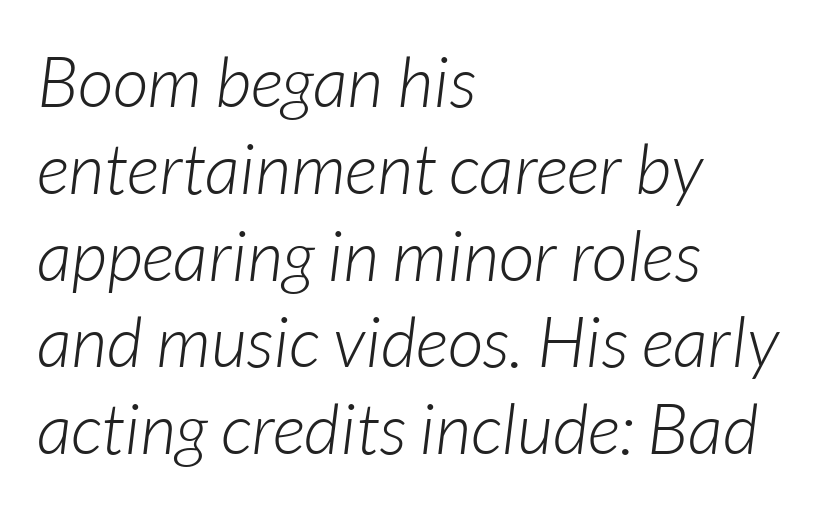
This sample has the flowing, uneven cadence of proportional lettering. Italic? Definitely — the glyphs are oblique. No letter is thick-stroked: the sample isn't bold. Spacing between characters is what you'd get straight out of the box. The foot of each line stays bare and open. Which margin do the lines hug? The left one — the right edge is uneven.
